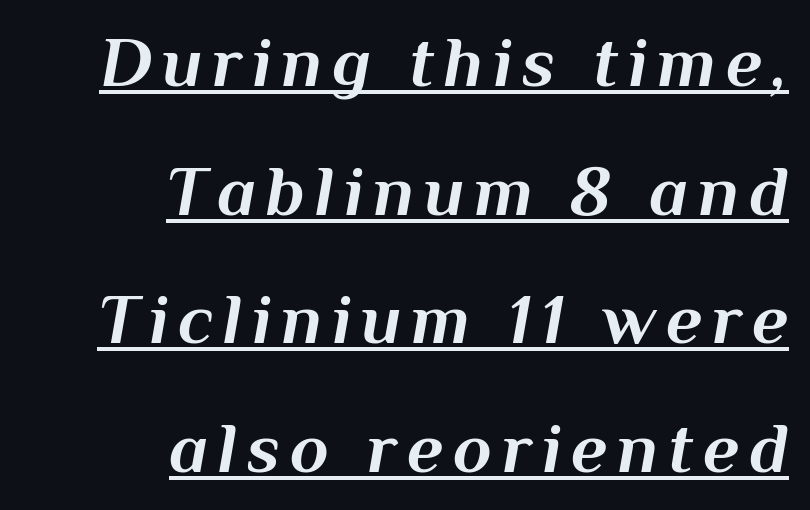
Q: Is the text bold? A: Yes.
Q: Is the text italic (slanted)? A: Yes, it leans right by about 10 degrees.
Q: Is the text underlined? A: Yes.
Q: How is the paragraph aligned? A: Right-aligned.
Q: Width (condensed, normal, or wide)? A: Normal.
Q: Stroke contrast? A: Medium.
Q: x-height? A: Medium.
Q: Monospaced? A: No.
